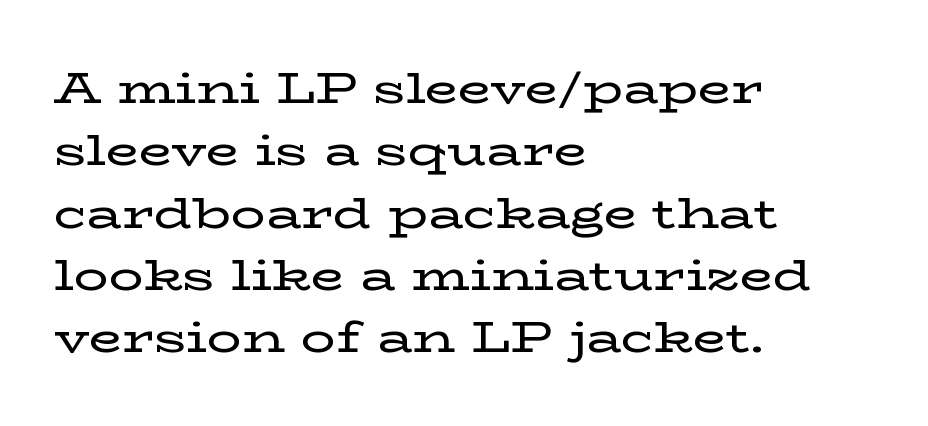
Old-style or modern, the face here clearly has serifs. Underlining? Definitely not there. Posture: vertical. Inter-character spacing is left at the font's built-in metrics. The paragraph shown leans on its left margin.
